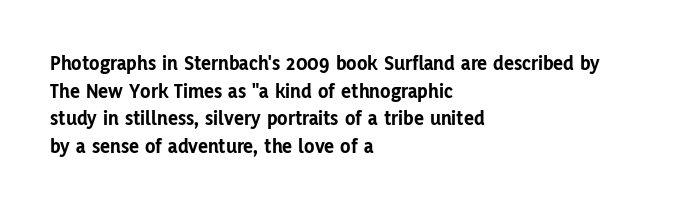
Q: Is the text bold? A: Yes.
Q: Is the text italic (slanted)? A: No, it is upright.
Q: Is the text underlined? A: No.
Q: How is the paragraph aligned? A: Left-aligned.
Q: Is the spacing between letters normal or unusually wide? A: Normal.
Q: Is the spacing between lines tight, normal or loose? A: Normal.
